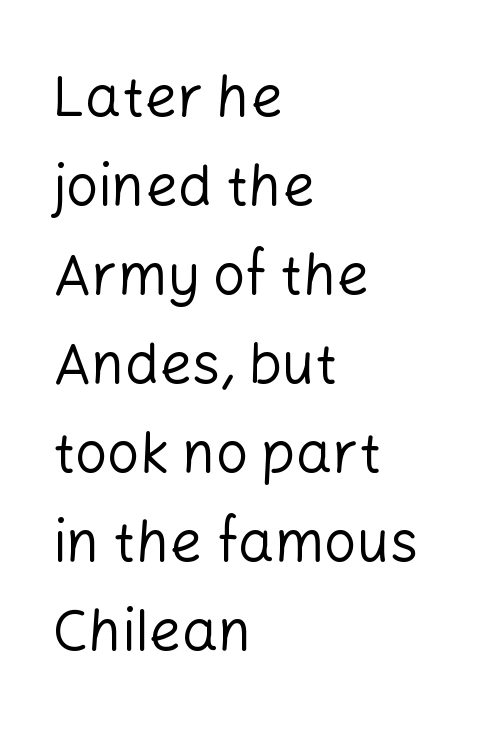
Q: Is the text bold? A: No.
Q: Is the text italic (slanted)? A: No, it is upright.
Q: Is the typeface a serif or a sans-serif typeface? A: Sans-serif.
Q: Is the text underlined? A: No.
Q: How is the paragraph aligned? A: Left-aligned.
Q: Is the spacing between letters normal or unusually wide? A: Normal.
Q: Is the spacing between lines tight, normal or loose? A: Normal.
Q: Width (condensed, normal, or wide)? A: Normal.
Q: Stroke contrast? A: Low.
Q: x-height? A: Medium.
Q: Monospaced? A: No.
